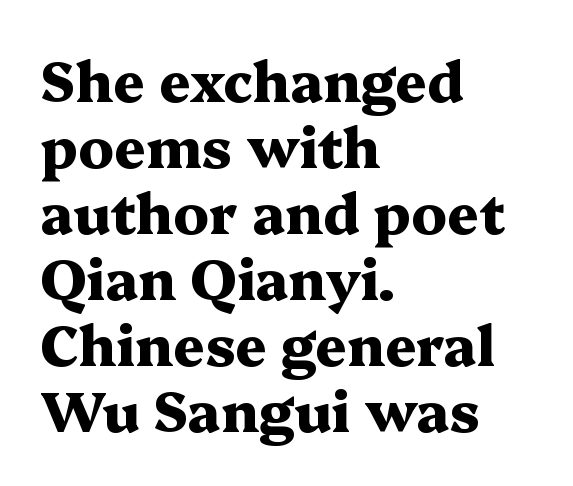
The gaps between neighbouring characters are ordinary and unremarkable. Only glyphs here, with clear space below each row. This is roman type, the default non-slanted kind. Notice how thick the strokes are: this is what a full bold looks like. The paragraph has a hard left edge and a soft right edge.
